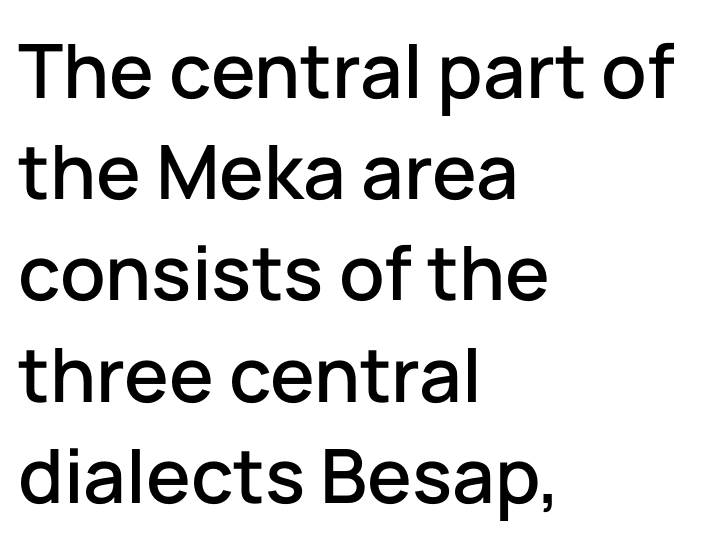
{"serif": "no", "italic": "no", "width": "normal", "stroke_contrast": "low", "x_height": "medium", "monospaced": "no", "underline": "no", "align": "left", "line_spacing": "normal", "line_spacing_ratio": 1.35, "letter_spacing": "normal", "letter_spacing_em": 0.0, "glyph_px": 75}
